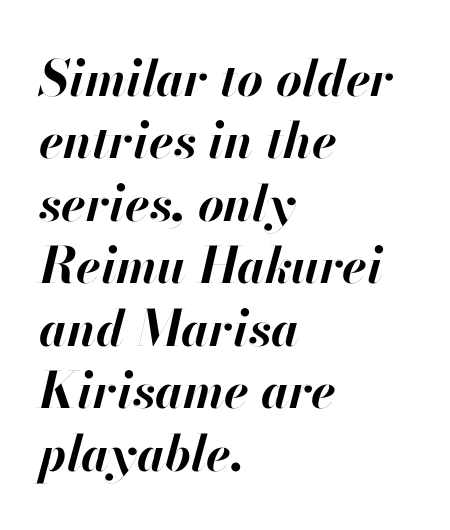
Alignment: flush left. Nobody touched the tracking dial on this one. The zone under the glyphs is completely vacant. Think of a printed novel: that variable character pitch is what you see here. Designer's note — italics engaged.
